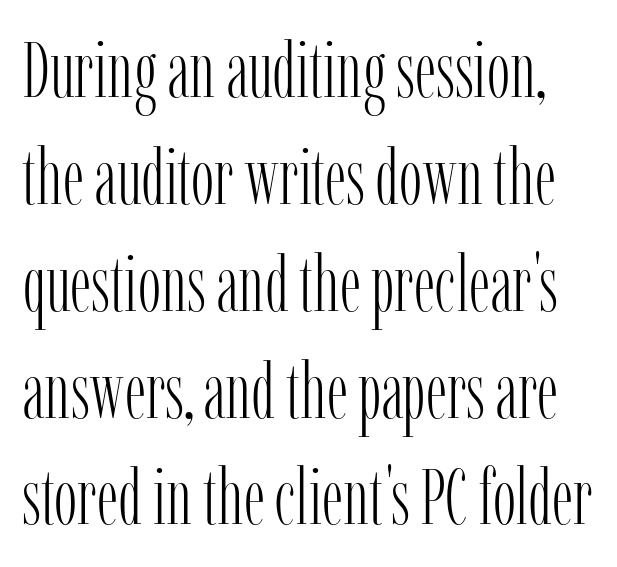
Q: Is the text bold? A: No.
Q: Is the text italic (slanted)? A: No, it is upright.
Q: Is the typeface a serif or a sans-serif typeface? A: Serif.
Q: Is the text underlined? A: No.
Q: Is the spacing between letters normal or unusually wide? A: Normal.
Q: Is the spacing between lines tight, normal or loose? A: Normal.
Q: Width (condensed, normal, or wide)? A: Condensed.
Q: Stroke contrast? A: Low.
Q: x-height? A: Medium.
Q: Monospaced? A: No.
